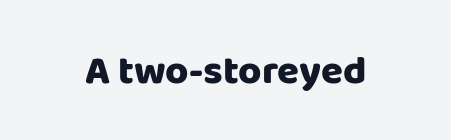
The font is running at its bold setting. Does extra space separate the letters? No, they use regular spacing. Unlike a traditional serif, this face leaves its strokes unadorned. Lines of text with bare space underneath.
